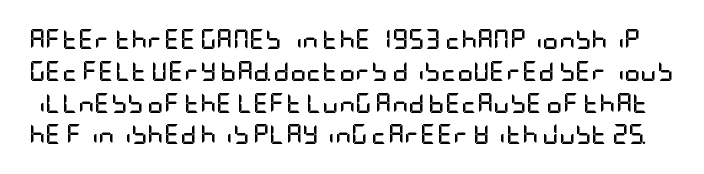
{"italic": "no", "bold": "yes", "underline": "no", "line_spacing": "normal", "line_spacing_ratio": 1.59, "letter_spacing": "normal", "letter_spacing_em": 0.0, "glyph_px": 20}
